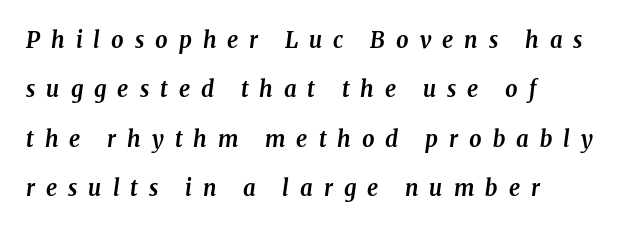
Q: Is the text bold? A: Yes.
Q: Is the text italic (slanted)? A: Yes, it leans right by about 8 degrees.
Q: Is the text underlined? A: No.
Q: How is the paragraph aligned? A: Left-aligned.
Q: Is the spacing between letters normal or unusually wide? A: Unusually wide.
Q: Is the spacing between lines tight, normal or loose? A: Loose.
